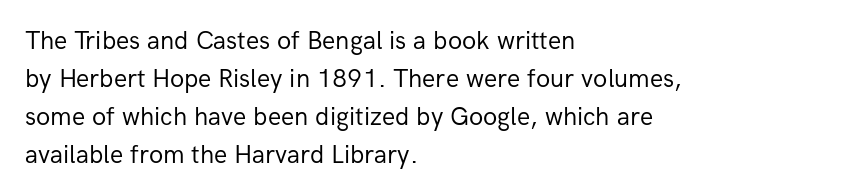
Q: Is the text bold? A: No.
Q: Is the text italic (slanted)? A: No, it is upright.
Q: Is the text underlined? A: No.
Q: How is the paragraph aligned? A: Left-aligned.
Q: Is the spacing between letters normal or unusually wide? A: Normal.
Q: Is the spacing between lines tight, normal or loose? A: Normal.
